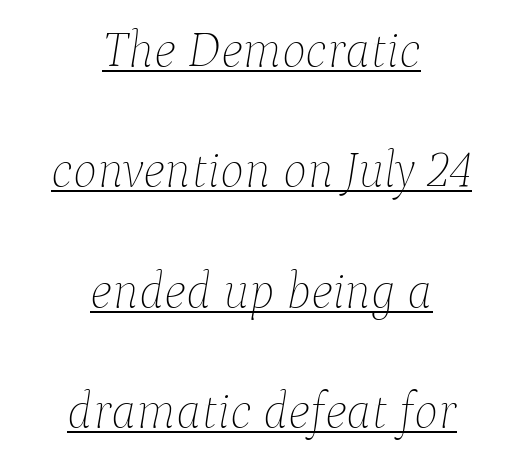
The specimen includes a rule beneath the text block's lines. A typesetter would call this proportional, since set widths differ per character. Typeset on center — no edge is straight. This sample uses plain, unmodified letter spacing. A typesetter would call this leading open, well beyond the default. Notice how the stems are inclined rather than vertical — that's the hallmark of italics.
